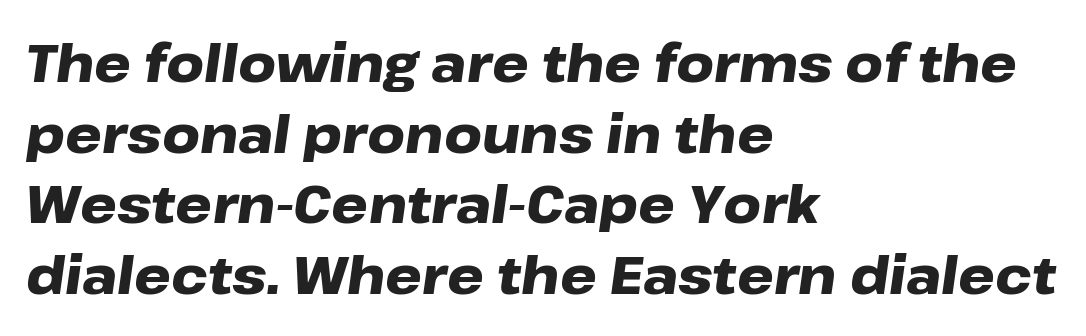
{"italic": "yes", "lean": "right", "slant_degrees": 8, "bold": "yes", "weight": "heavy", "width": "wide", "stroke_contrast": "low", "x_height": "medium", "monospaced": "no", "underline": "no", "align": "left", "line_spacing": "normal", "line_spacing_ratio": 1.36, "letter_spacing": "normal", "letter_spacing_em": 0.0, "glyph_px": 52}
